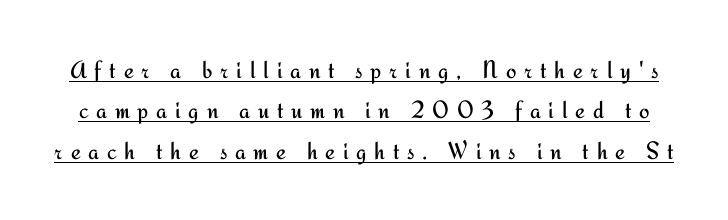
The image shows 25 px text type, upright; set normal line spacing (1.62x), unusually wide letter spacing (+0.31 em), underlined.
